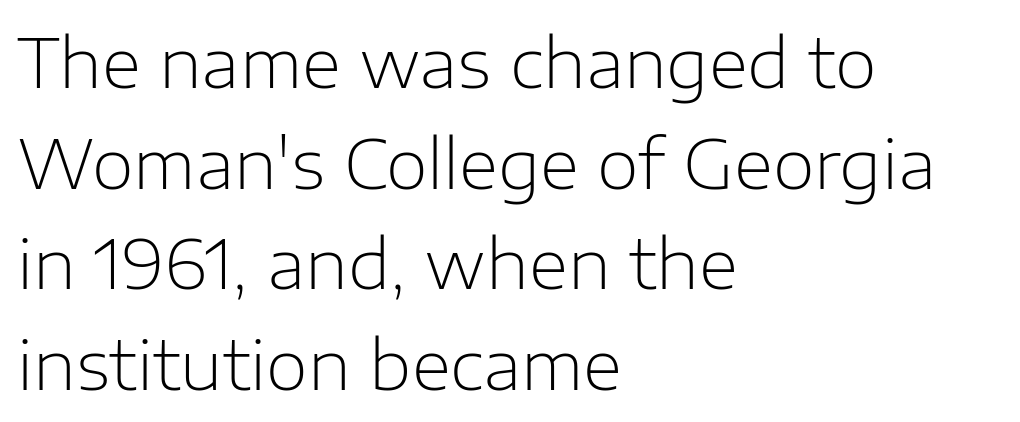
The image shows 68 px light sans-serif type, upright; set left-aligned, normal line spacing (1.48x), normal letter spacing, not underlined; low stroke contrast and a medium x-height.
